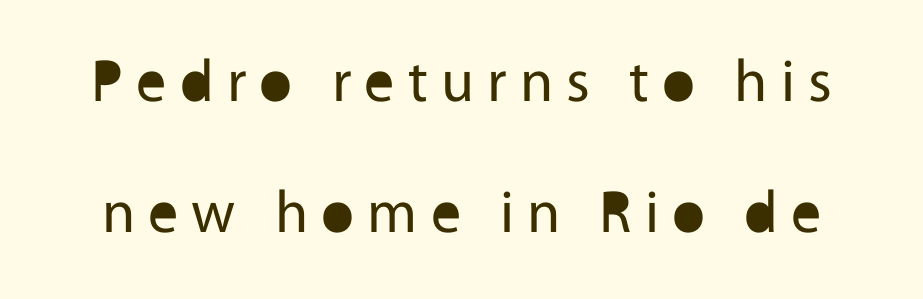
The image shows 60 px regular-weight sans-serif type, upright; set loose line spacing (2.18x), unusually wide letter spacing (+0.22 em), not underlined; a medium x-height.
